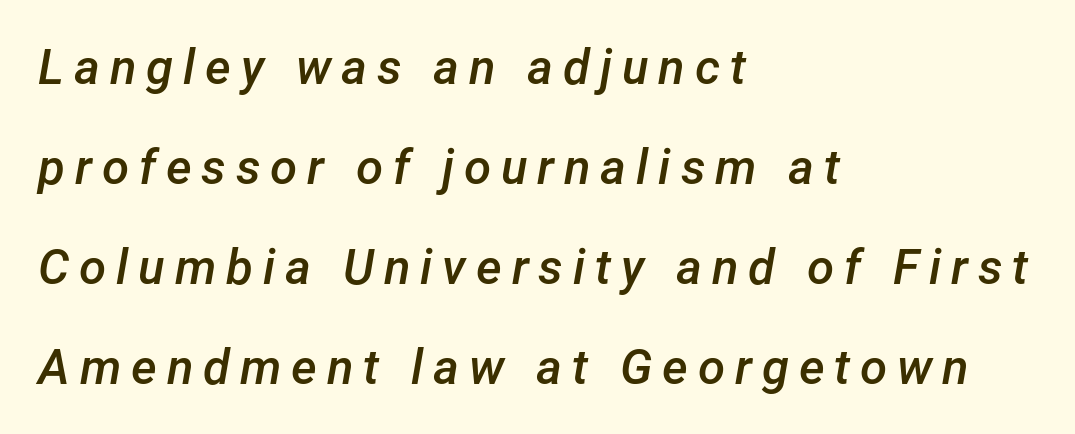
Q: Is the text bold? A: Semi-bold.
Q: Is the text italic (slanted)? A: Yes, it leans right by about 12 degrees.
Q: Is the text underlined? A: No.
Q: How is the paragraph aligned? A: Left-aligned.
Q: Is the spacing between letters normal or unusually wide? A: Unusually wide.
Q: Is the spacing between lines tight, normal or loose? A: Loose.
Q: Width (condensed, normal, or wide)? A: Normal.
Q: Stroke contrast? A: Low.
Q: x-height? A: Medium.
Q: Monospaced? A: No.
